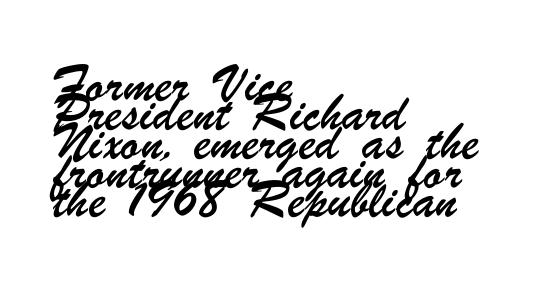
Glyph-to-glyph distance matches everyday printed text. Short and long lines alike share a common starting point at left. Check the space under the baseline: it is left empty. These lines sit exactly where default settings would place them.
